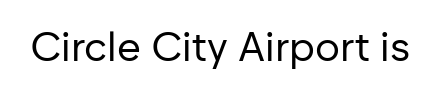
Q: Is the text bold? A: No.
Q: Is the text italic (slanted)? A: No, it is upright.
Q: Is the typeface a serif or a sans-serif typeface? A: Sans-serif.
Q: Is the text underlined? A: No.
Q: Is the spacing between letters normal or unusually wide? A: Normal.
Q: Width (condensed, normal, or wide)? A: Normal.
Q: Stroke contrast? A: Low.
Q: x-height? A: Medium.
Q: Monospaced? A: No.
